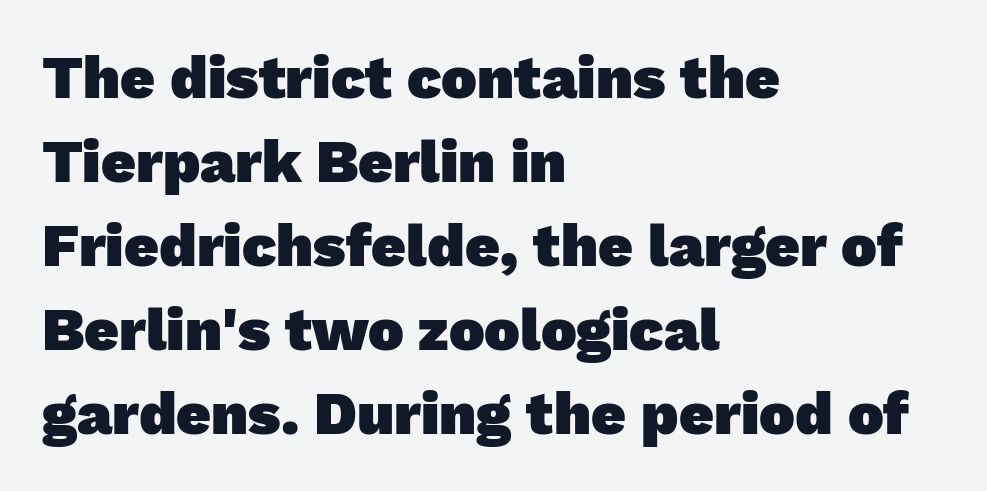
Q: Is the text bold? A: Yes.
Q: Is the typeface a serif or a sans-serif typeface? A: Sans-serif.
Q: Is the text underlined? A: No.
Q: How is the paragraph aligned? A: Left-aligned.
Q: Is the spacing between letters normal or unusually wide? A: Normal.
Q: Is the spacing between lines tight, normal or loose? A: Normal.
Q: Width (condensed, normal, or wide)? A: Normal.
Q: Stroke contrast? A: Low.
Q: x-height? A: Medium.
Q: Monospaced? A: No.
